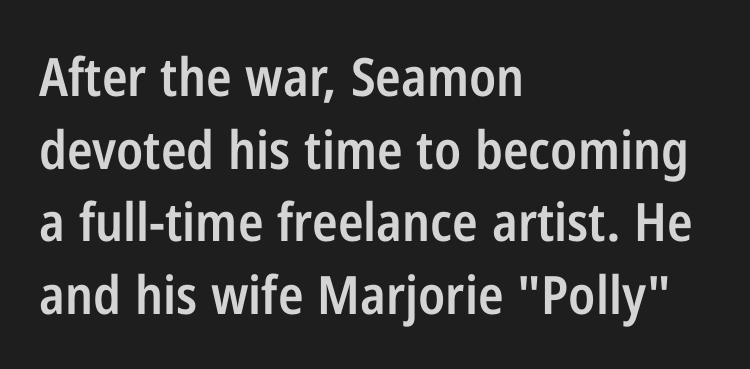
{"serif": "no", "italic": "no", "bold": "semi", "weight": "semibold", "width": "condensed", "stroke_contrast": "low", "x_height": "medium", "monospaced": "no", "underline": "no", "align": "left", "line_spacing": "normal", "line_spacing_ratio": 1.37, "letter_spacing": "normal", "letter_spacing_em": 0.0, "glyph_px": 53}
